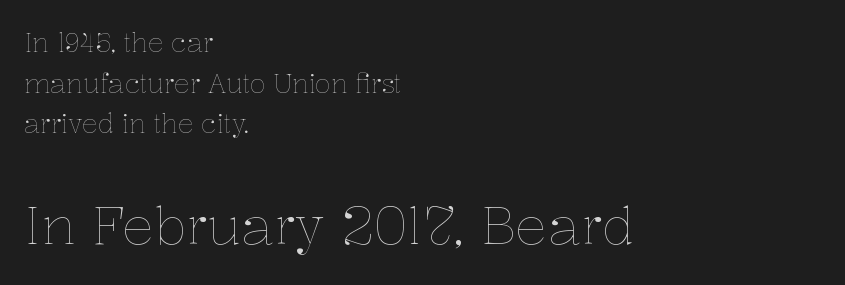
The image shows 53 px thin type, upright; set left-aligned, normal line spacing (1.56x), normal letter spacing, not underlined; the second (bottom) block is 2.04x larger; low stroke contrast and a medium x-height.
